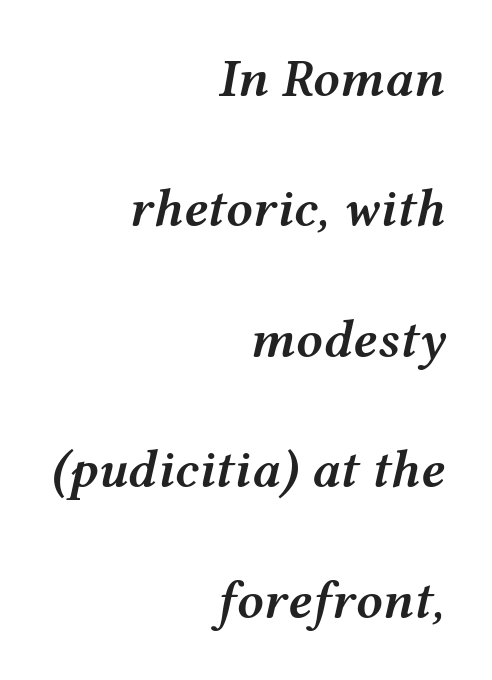
The image shows 53 px semibold, wide type, italic (leaning right); set right-aligned, loose line spacing (2.46x), normal letter spacing, not underlined; medium stroke contrast and a medium x-height.
